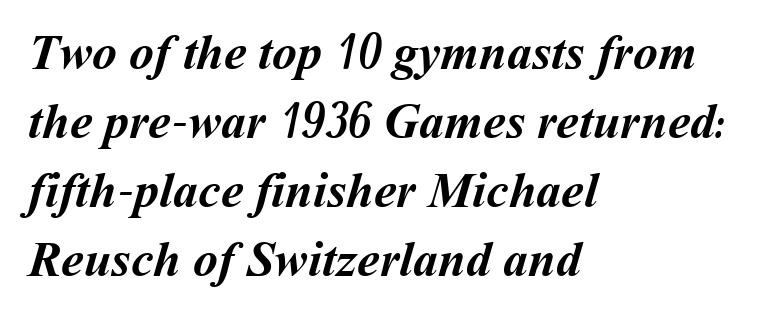
Q: Is the text bold? A: Yes.
Q: Is the text underlined? A: No.
Q: How is the paragraph aligned? A: Left-aligned.
Q: Is the spacing between letters normal or unusually wide? A: Normal.
Q: Is the spacing between lines tight, normal or loose? A: Normal.
Q: Width (condensed, normal, or wide)? A: Normal.
Q: Stroke contrast? A: Medium.
Q: x-height? A: Medium.
Q: Monospaced? A: No.
